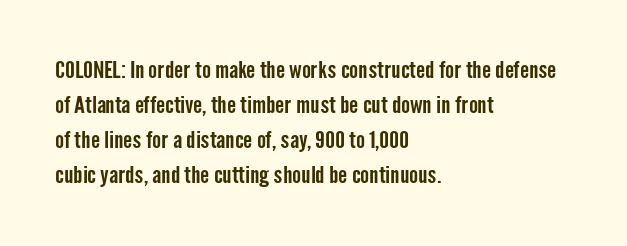
The image shows 24 px text type, upright; set left-aligned, normal line spacing (1.46x), normal letter spacing, not underlined.
